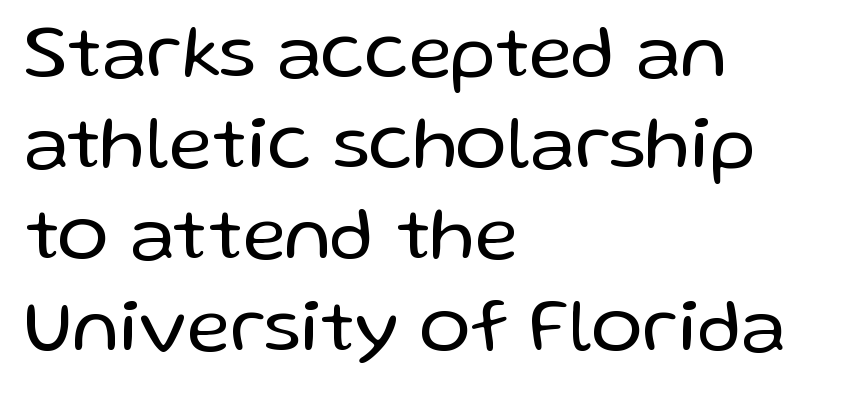
The image shows 76 px regular-weight sans-serif type, upright; set left-aligned, line spacing 1.2x, normal letter spacing, not underlined; low stroke contrast and a medium x-height.
